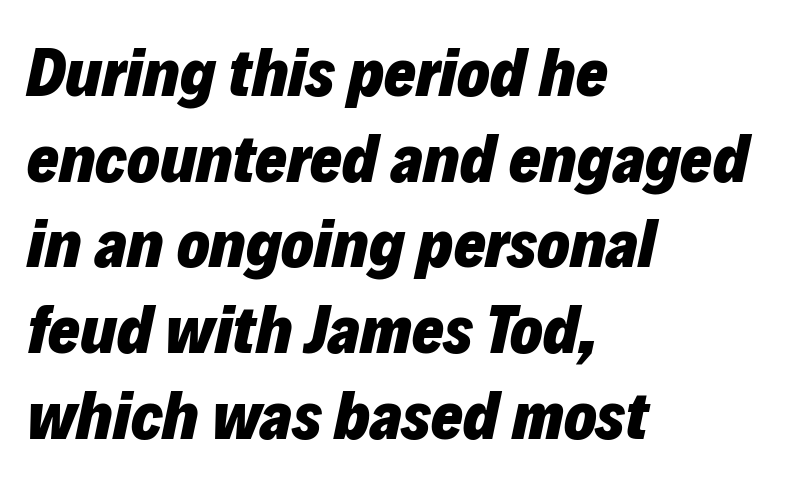
The image shows 68 px heavy type, italic (leaning right); set left-aligned, normal line spacing (1.26x), normal letter spacing, not underlined; low stroke contrast and a medium x-height.
